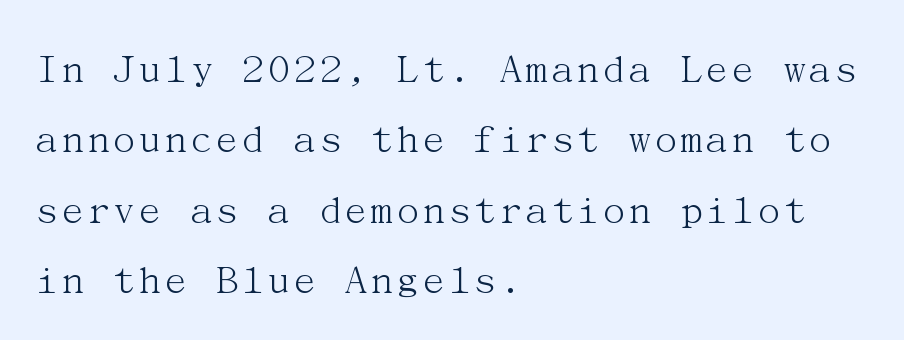
{"serif": "yes", "italic": "no", "bold": "no", "weight": "light", "width": "normal", "stroke_contrast": "medium", "x_height": "medium", "underline": "no", "align": "left", "line_spacing": "normal", "line_spacing_ratio": 1.6, "letter_spacing": "normal", "letter_spacing_em": 0.0, "glyph_px": 44}
